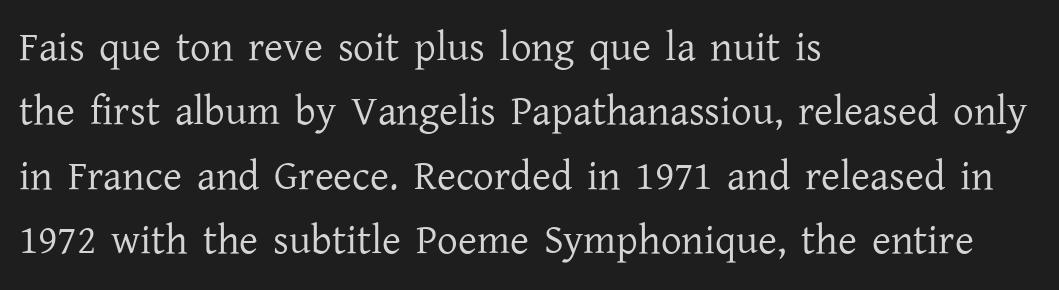
The image shows 41 px regular-weight serif type, upright; set left-aligned, normal line spacing (1.57x), normal letter spacing, not underlined; low stroke contrast and a medium x-height.
